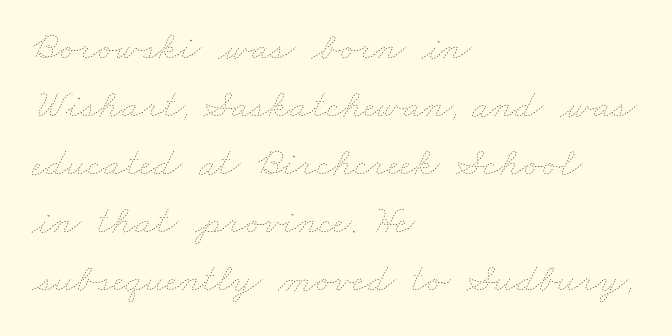
The image shows 40 px thin, wide type; set left-aligned, normal line spacing (1.45x), normal letter spacing, not underlined; low stroke contrast and a small x-height.
